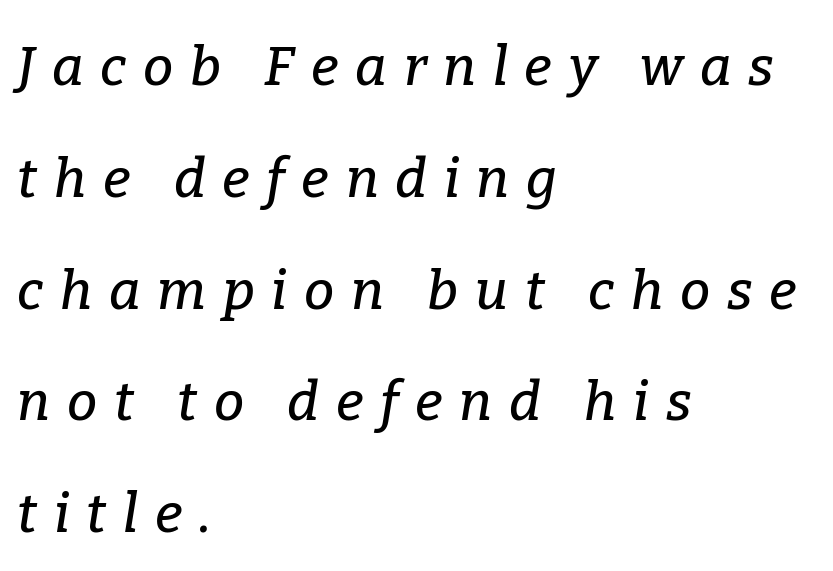
{"serif": "yes", "italic": "yes", "lean": "right", "slant_degrees": 9, "width": "normal", "stroke_contrast": "low", "x_height": "medium", "monospaced": "no", "underline": "no", "align": "left", "line_spacing": "loose", "line_spacing_ratio": 2.07, "letter_spacing": "wide", "letter_spacing_em": 0.31, "glyph_px": 54}
